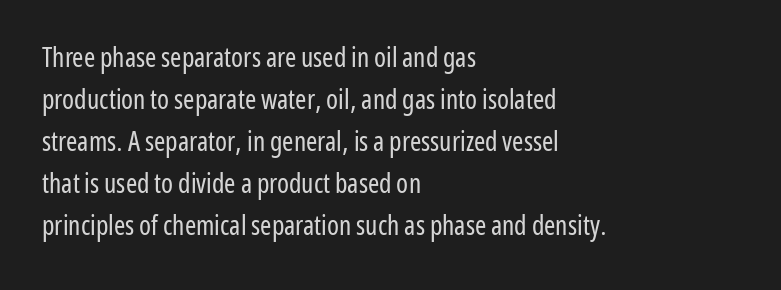
The image shows 27 px text type, upright; set left-aligned, normal line spacing (1.56x), normal letter spacing, not underlined.
